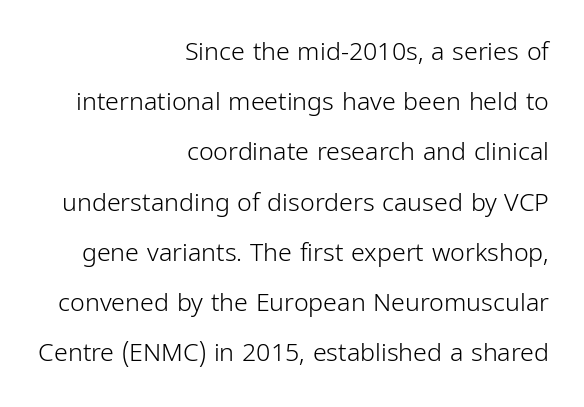
The tracking reads as untouched default to a designer's eye. Notice how the stems are strictly vertical — no italics here. Weight: not bold — regular or lighter. This sample is right-justified, so line beginnings fall wherever the words allow. Underlining? Definitely not there.
